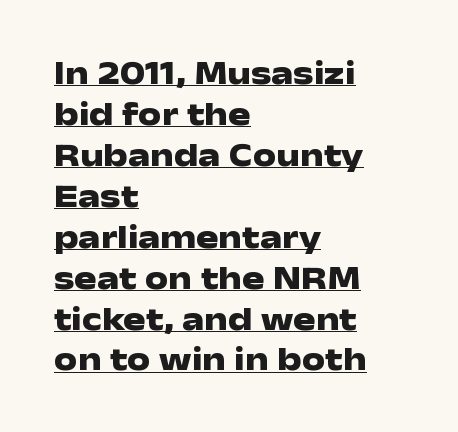
Q: Is the text bold? A: Yes.
Q: Is the text italic (slanted)? A: No, it is upright.
Q: Is the typeface a serif or a sans-serif typeface? A: Sans-serif.
Q: Is the text underlined? A: Yes.
Q: How is the paragraph aligned? A: Left-aligned.
Q: Is the spacing between letters normal or unusually wide? A: Normal.
Q: Width (condensed, normal, or wide)? A: Wide.
Q: Stroke contrast? A: Low.
Q: x-height? A: Medium.
Q: Monospaced? A: No.
